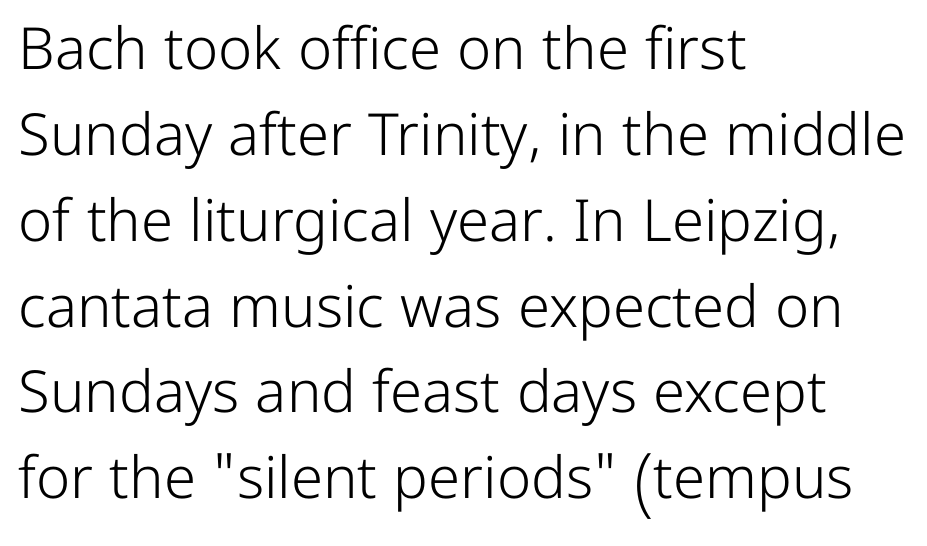
The font family rendered here belongs to the sans-serif group. Words appear dense and cohesive because spacing is normal. This sample uses an upright cut, with every glyph sitting square on the baseline. The letterforms sit at book weight or below. Each row of text sits above clean, open space.
